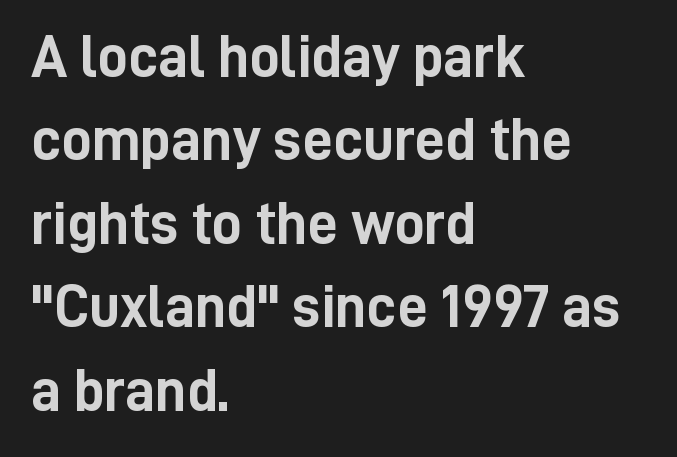
Descender tails drop into unmarked territory. Stroke thickness is high; the sample reads as a true bold. The glyphs in this specimen are sans serif. Character widths vary here, with narrow letters taking less room than wide ones. The line-height multiplier appears to be the usual default. Italic: no, the glyphs are upright roman.
